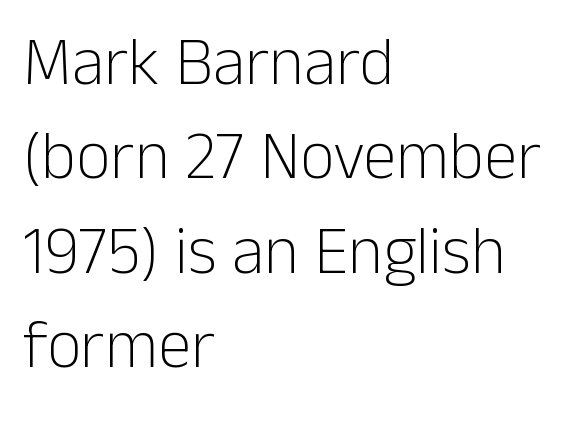
{"serif": "no", "italic": "no", "bold": "no", "weight": "light", "width": "normal", "stroke_contrast": "low", "x_height": "medium", "monospaced": "no", "underline": "no", "align": "left", "line_spacing": "normal", "line_spacing_ratio": 1.41, "letter_spacing": "normal", "letter_spacing_em": 0.0, "glyph_px": 67}
